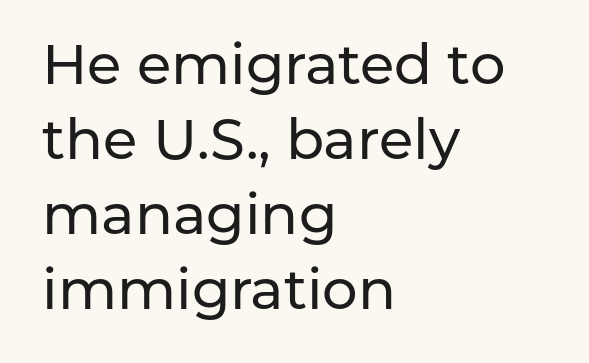
Q: Is the text italic (slanted)? A: No, it is upright.
Q: Is the typeface a serif or a sans-serif typeface? A: Sans-serif.
Q: Is the text underlined? A: No.
Q: How is the paragraph aligned? A: Left-aligned.
Q: Is the spacing between letters normal or unusually wide? A: Normal.
Q: Is the spacing between lines tight, normal or loose? A: Normal.
Q: Width (condensed, normal, or wide)? A: Normal.
Q: Stroke contrast? A: Low.
Q: x-height? A: Medium.
Q: Monospaced? A: No.
